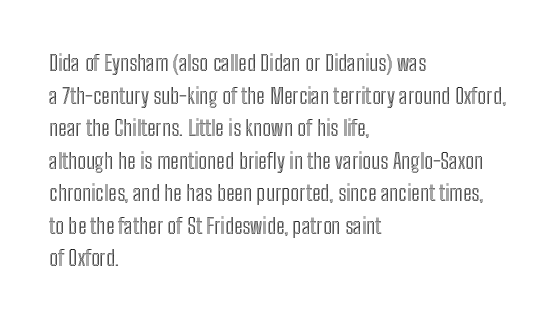
{"italic": "no", "underline": "no", "align": "left", "line_spacing": "normal", "line_spacing_ratio": 1.48, "letter_spacing": "normal", "letter_spacing_em": 0.0, "glyph_px": 22}
